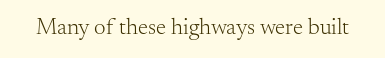
{"italic": "no", "bold": "no", "underline": "no", "letter_spacing": "normal", "letter_spacing_em": 0.0, "glyph_px": 23}
